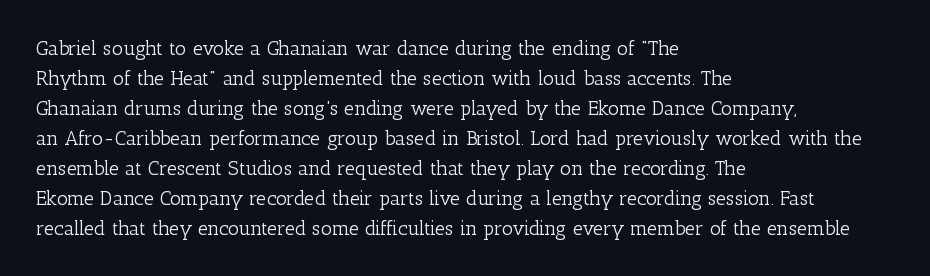
The face looks like a standard text weight, possibly lighter. A normal amount of white space separates one row of letters from the next. Line beginnings align vertically; line endings do not. The horizontal fit of the characters is conventional and even. The passage shown is not underscored anywhere.
